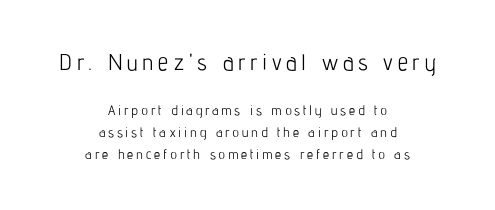
The image shows 23 px text type, upright; set centered, normal line spacing (1.56x), unusually wide letter spacing (+0.2 em), not underlined; the first (top) block is 1.64x larger.
